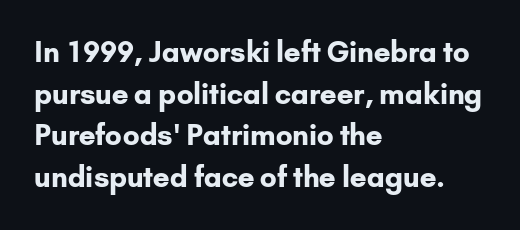
{"serif": "no", "italic": "no", "bold": "yes", "weight": "bold", "width": "normal", "stroke_contrast": "low", "x_height": "small", "monospaced": "no", "underline": "no", "align": "left", "line_spacing": "normal", "line_spacing_ratio": 1.49, "letter_spacing": "normal", "letter_spacing_em": 0.0, "glyph_px": 28}
